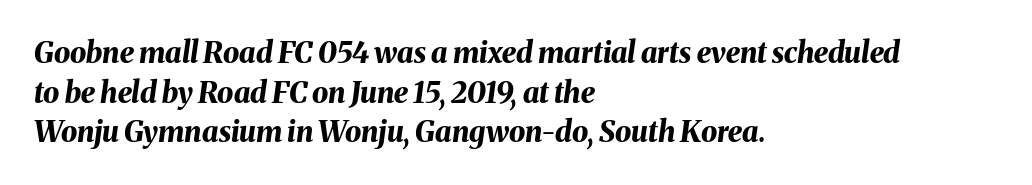
Q: Is the text bold? A: Yes.
Q: Is the text italic (slanted)? A: Yes, it leans right by about 8 degrees.
Q: Is the text underlined? A: No.
Q: How is the paragraph aligned? A: Left-aligned.
Q: Is the spacing between letters normal or unusually wide? A: Normal.
Q: Is the spacing between lines tight, normal or loose? A: Normal.
Q: Width (condensed, normal, or wide)? A: Normal.
Q: Stroke contrast? A: Medium.
Q: x-height? A: Medium.
Q: Monospaced? A: No.
